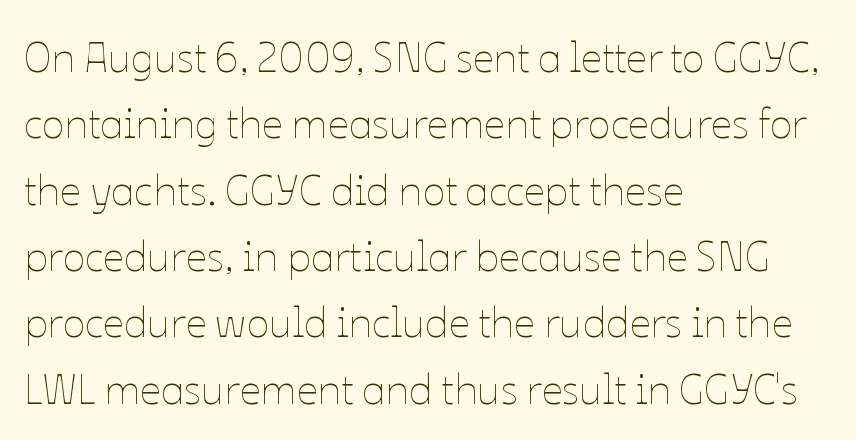
Line starts are locked; line ends wander. Underlining? Definitely not there. Counters stay open thanks to moderate or lighter strokes. Spacing verdict: proportional, widths tailored to each character. The vertical gap from one line to the next is medium. Style check: upright.
